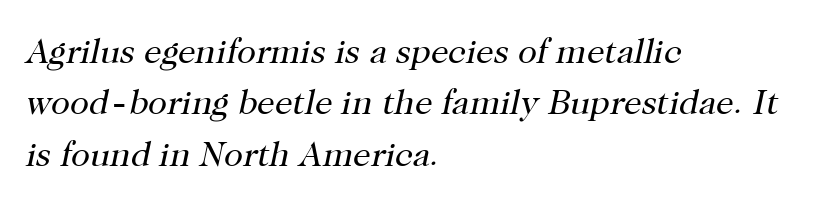
{"serif": "yes", "italic": "yes", "lean": "right", "slant_degrees": 12, "bold": "no", "weight": "regular", "width": "normal", "stroke_contrast": "high", "x_height": "medium", "monospaced": "no", "underline": "no", "align": "left", "line_spacing": "normal", "line_spacing_ratio": 1.47, "letter_spacing": "normal", "letter_spacing_em": 0.0, "glyph_px": 35}
